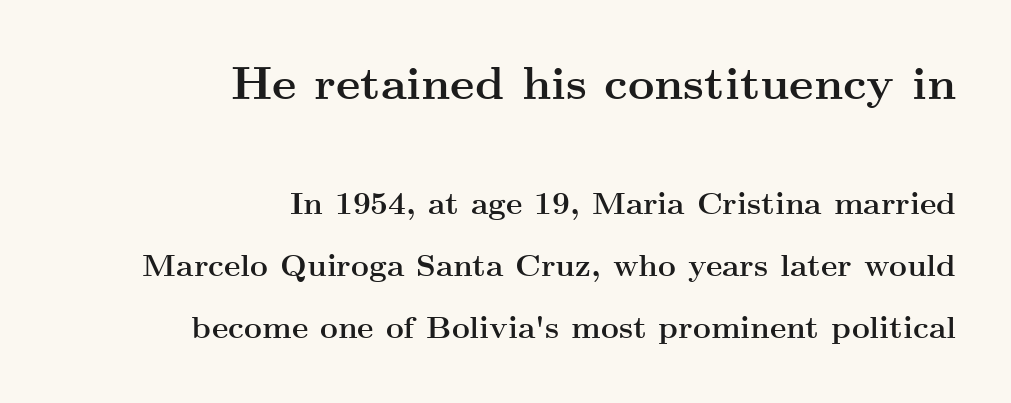
If you squint, the top block still reads clearly — it's the larger of the two. Proportional: the letters do not fall into vertical columns. Words float on clear page, feet unadorned. As a designer I'd log this as weight 700, bold.
